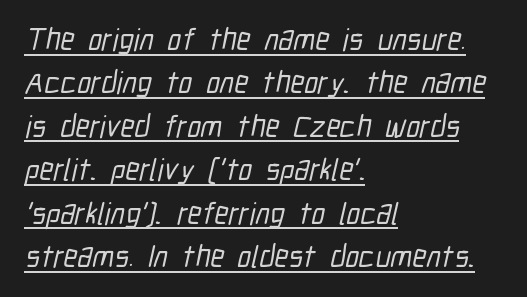
{"serif": "no", "width": "condensed", "stroke_contrast": "low", "x_height": "medium", "monospaced": "no", "underline": "yes", "align": "left", "line_spacing": "normal", "line_spacing_ratio": 1.4, "letter_spacing": "normal", "letter_spacing_em": 0.0, "glyph_px": 31}
